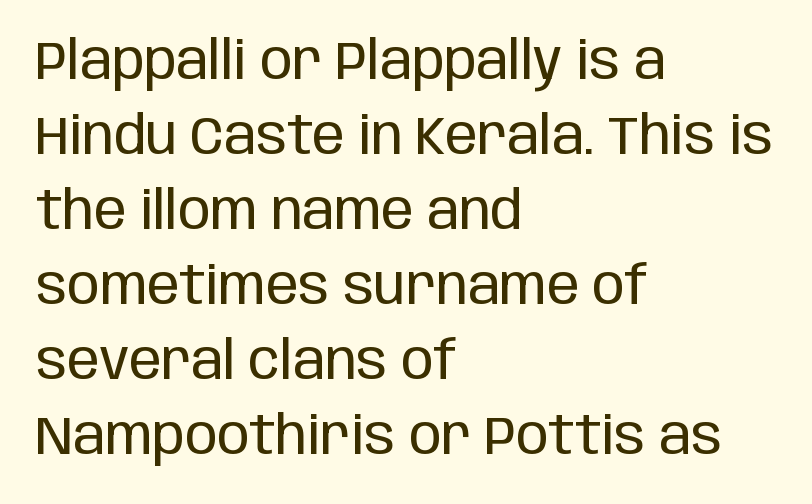
Honestly, the row spacing looks completely unremarkable. Each letter keeps its own natural width here, so spacing adapts to shape. To sum up the face: it is a sans, with no serifs. Stems and bowls with no extra thickness — not bold. All the whitespace from short lines collects on the right.
